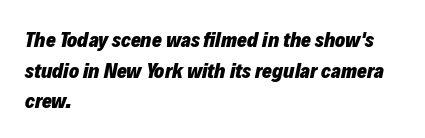
Q: Is the text bold? A: Yes.
Q: Is the text italic (slanted)? A: Yes, it leans right by about 12 degrees.
Q: Is the text underlined? A: No.
Q: How is the paragraph aligned? A: Left-aligned.
Q: Is the spacing between letters normal or unusually wide? A: Normal.
Q: Is the spacing between lines tight, normal or loose? A: Normal.
